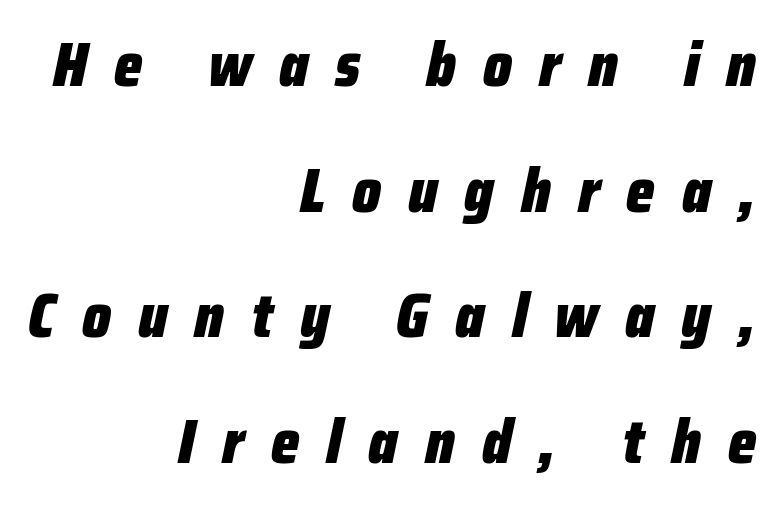
Q: Is the text bold? A: Yes.
Q: Is the text italic (slanted)? A: Yes, it leans right by about 12 degrees.
Q: Is the text underlined? A: No.
Q: How is the paragraph aligned? A: Right-aligned.
Q: Is the spacing between letters normal or unusually wide? A: Unusually wide.
Q: Is the spacing between lines tight, normal or loose? A: Loose.
Q: Width (condensed, normal, or wide)? A: Condensed.
Q: Stroke contrast? A: Low.
Q: x-height? A: Medium.
Q: Monospaced? A: No.
